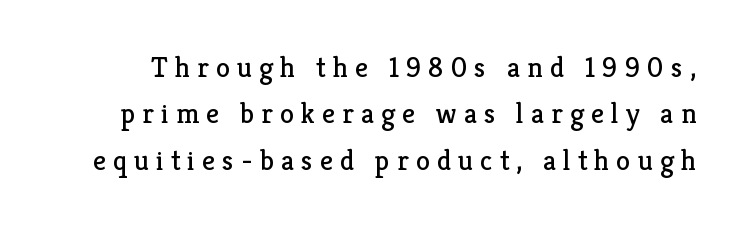
The image shows 29 px regular-weight serif type, upright; set normal line spacing (1.6x), unusually wide letter spacing (+0.24 em), not underlined; low stroke contrast and a medium x-height.
